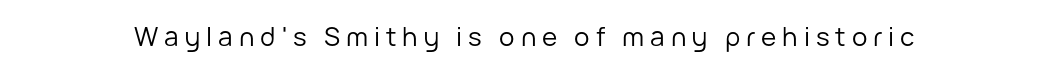
Q: Is the text bold? A: No.
Q: Is the text italic (slanted)? A: No, it is upright.
Q: Is the text underlined? A: No.
Q: Is the spacing between letters normal or unusually wide? A: Unusually wide.
